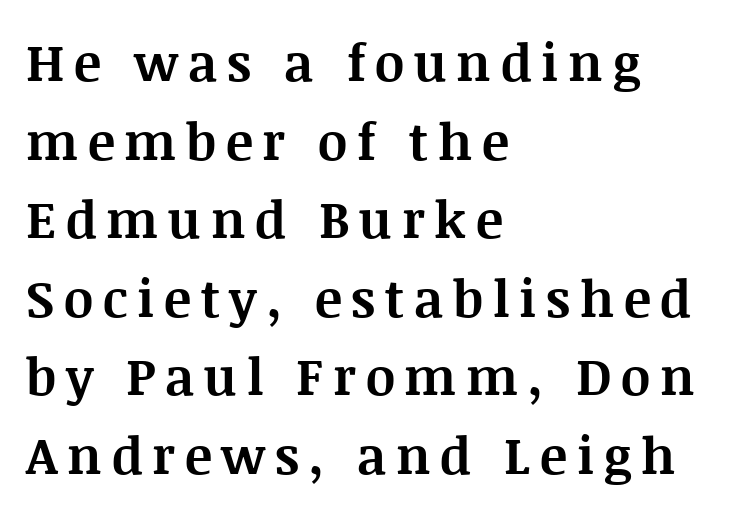
{"serif": "yes", "italic": "no", "bold": "yes", "weight": "bold", "width": "normal", "stroke_contrast": "medium", "x_height": "large", "monospaced": "no", "underline": "no", "align": "left", "line_spacing": "normal", "line_spacing_ratio": 1.54, "glyph_px": 51}
